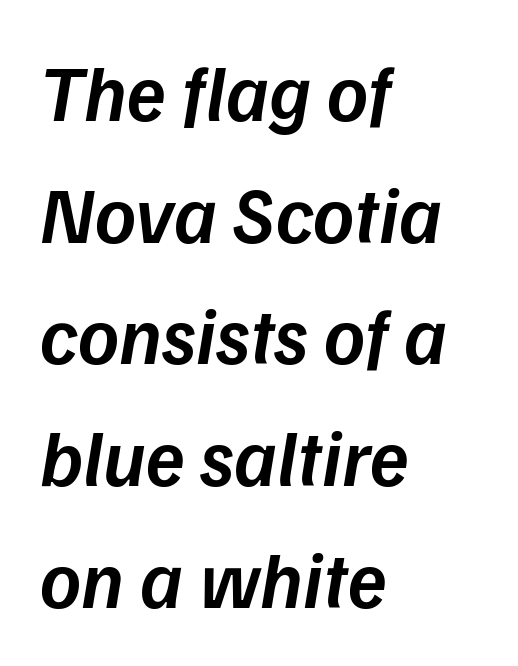
The image shows 79 px semibold type, italic (leaning right); set left-aligned, normal line spacing (1.54x), normal letter spacing, not underlined; low stroke contrast and a medium x-height.
